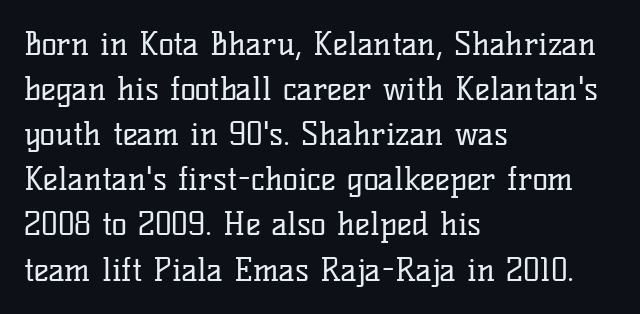
Is the stroke heavy? The answer is a plain regular-or-lighter. Ascenders rise straight up at ninety degrees. The horizontal fit of the characters is conventional and even. The passage shown is typeset with a serif family. Does the leading feel generous? No, just average.
